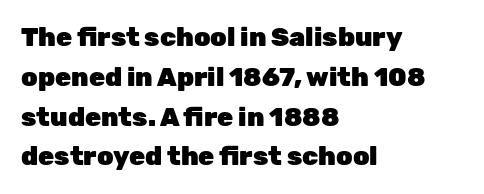
{"italic": "no", "bold": "yes", "underline": "no", "align": "left", "line_spacing": "normal", "line_spacing_ratio": 1.53, "letter_spacing": "normal", "letter_spacing_em": 0.0, "glyph_px": 26}
